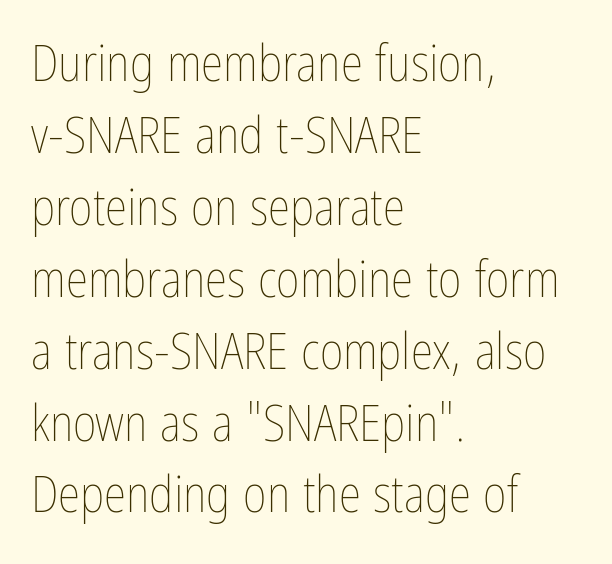
The image shows 51 px thin, condensed type, upright; set left-aligned, normal line spacing (1.41x), normal letter spacing, not underlined; low stroke contrast and a medium x-height.
